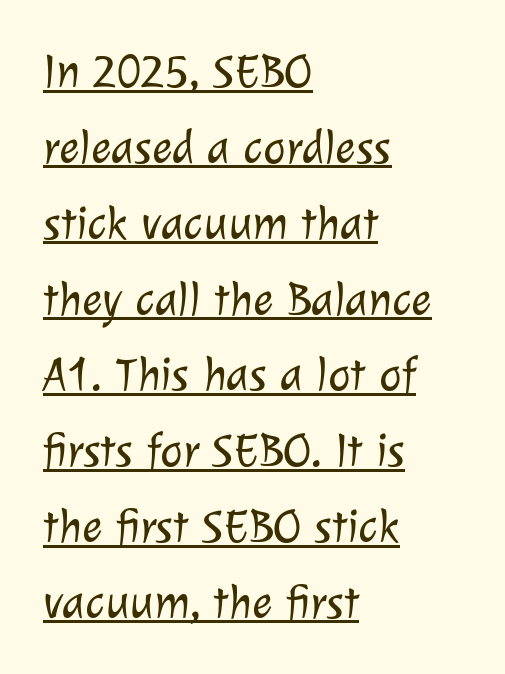
The weight tops out at a normal text grade. These lines sit exactly where default settings would place them. Compared with a centered layout, this one pins lines to the left instead. The string is rendered with underlining switched on. Here the glyphs are tracked normally, forming tight word shapes.
